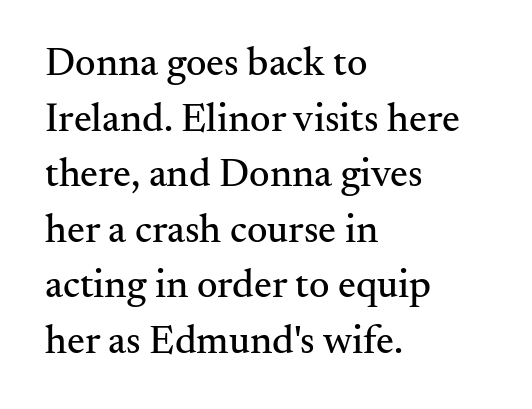
Q: Is the text italic (slanted)? A: No, it is upright.
Q: Is the typeface a serif or a sans-serif typeface? A: Serif.
Q: Is the text underlined? A: No.
Q: How is the paragraph aligned? A: Left-aligned.
Q: Is the spacing between letters normal or unusually wide? A: Normal.
Q: Is the spacing between lines tight, normal or loose? A: Normal.
Q: Width (condensed, normal, or wide)? A: Normal.
Q: Stroke contrast? A: Medium.
Q: x-height? A: Small.
Q: Monospaced? A: No.
